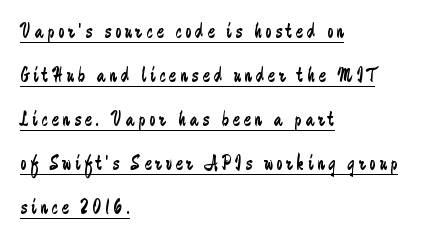
Q: Is the text bold? A: No.
Q: Is the text italic (slanted)? A: Yes.
Q: Is the text underlined? A: Yes.
Q: How is the paragraph aligned? A: Left-aligned.
Q: Is the spacing between lines tight, normal or loose? A: Loose.
